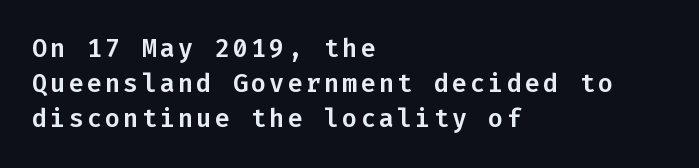
{"italic": "no", "underline": "no", "align": "left", "line_spacing": "normal", "line_spacing_ratio": 1.4, "glyph_px": 25}
